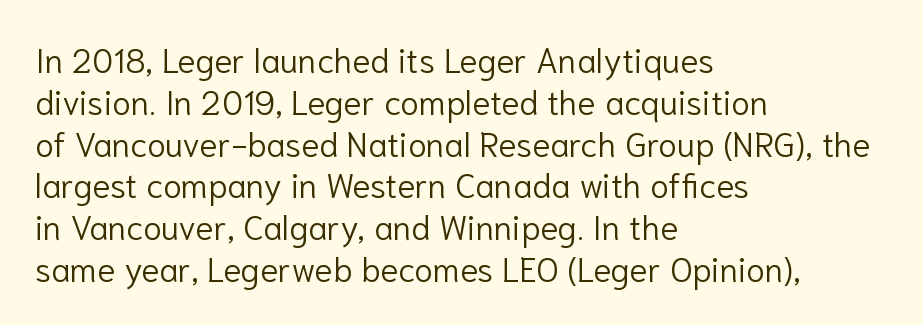
There is no visible air inserted between adjacent glyphs. Each letter's strokes conclude bluntly, with no projecting serifs. Type without underlining. The typeface has the unassuming heft of standard copy or less.
